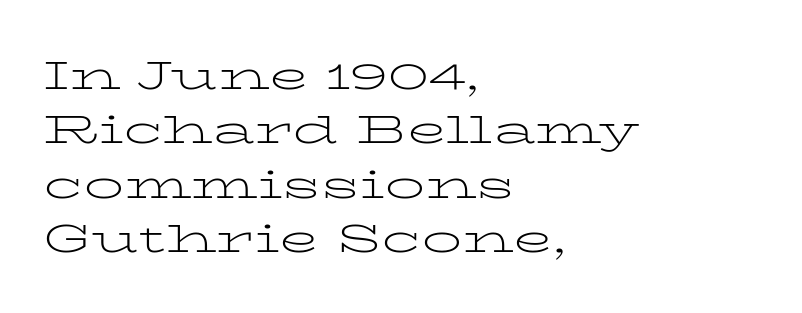
The image shows 40 px light, wide serif type, upright; set left-aligned, normal line spacing (1.36x), normal letter spacing, not underlined; low stroke contrast and a medium x-height.
